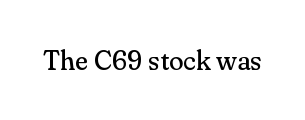
Q: Is the text bold? A: No.
Q: Is the text italic (slanted)? A: No, it is upright.
Q: Is the text underlined? A: No.
Q: Is the spacing between letters normal or unusually wide? A: Normal.
